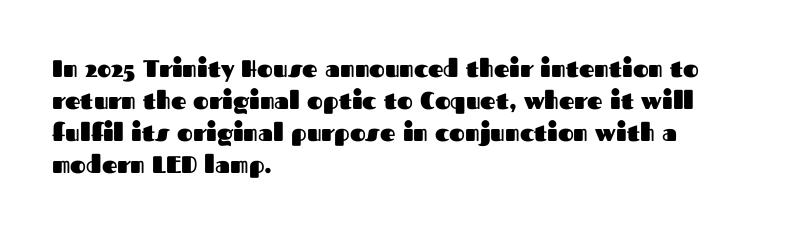
Q: Is the text bold? A: Yes.
Q: Is the text italic (slanted)? A: No, it is upright.
Q: Is the text underlined? A: No.
Q: How is the paragraph aligned? A: Left-aligned.
Q: Is the spacing between letters normal or unusually wide? A: Normal.
Q: Is the spacing between lines tight, normal or loose? A: Normal.
